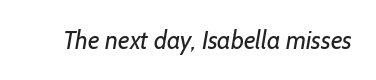
The image shows 25 px text type; set normal letter spacing, not underlined.
